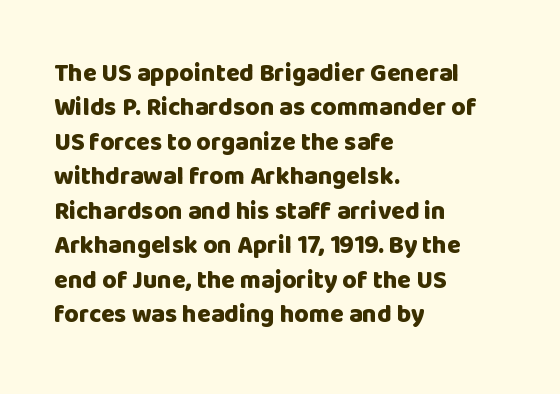
{"italic": "no", "bold": "yes", "underline": "no", "align": "left", "line_spacing": "normal", "line_spacing_ratio": 1.38, "letter_spacing": "normal", "letter_spacing_em": 0.0, "glyph_px": 25}
